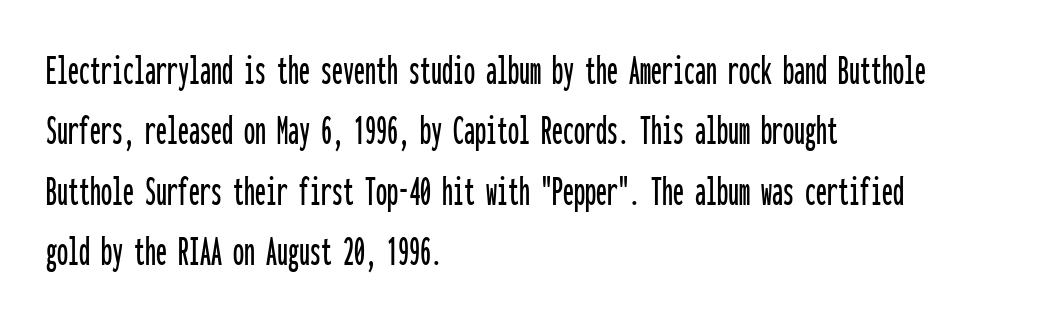
Here the glyphs are tracked normally, forming tight word shapes. Vertically, the passage feels balanced, rows spaced as you'd expect. Italic: no, the glyphs are upright roman. Is this a fixed-width face? Yes — each glyph sits in an identical cell. Does the type have serifs? No, each stem ends abruptly. Glance below the letters and you will spot only blank space.
